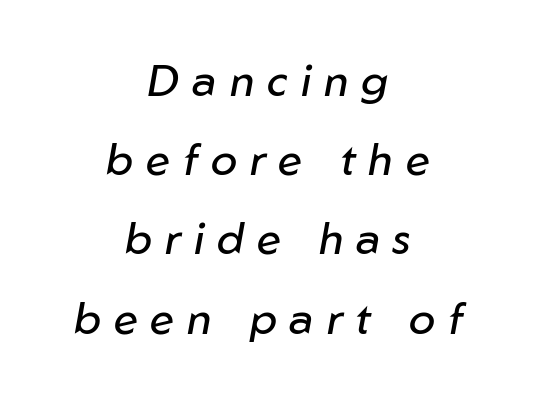
No chunkiness to these letters — they're not bold. If you folded the block vertically in half, each line would mirror itself in length. This rendering features lettering with no underline. These lines have a slow, spaced-out rhythm from letter to letter. There's an unmistakable incline to the writing here. Note the varied advance widths — an 'i' is clearly narrower than an 'm'.
